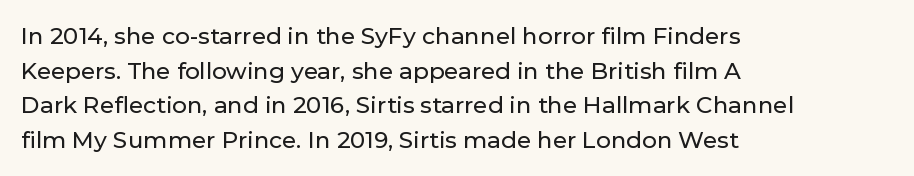
The image shows 23 px text type, upright; set left-aligned, normal line spacing (1.51x), normal letter spacing, not underlined.
